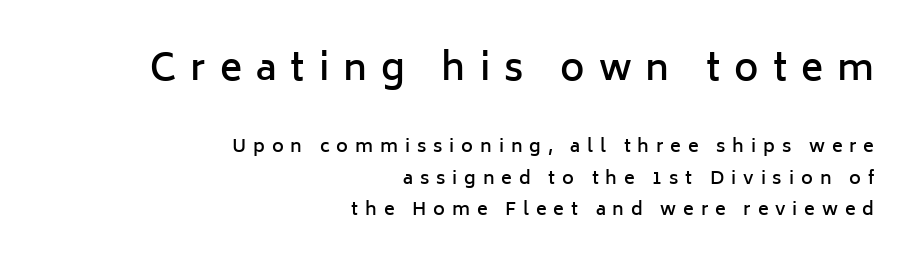
Q: Is the text bold? A: Semi-bold.
Q: Is the text italic (slanted)? A: No, it is upright.
Q: Is the typeface a serif or a sans-serif typeface? A: Sans-serif.
Q: Is the text underlined? A: No.
Q: How is the paragraph aligned? A: Right-aligned.
Q: Is the spacing between letters normal or unusually wide? A: Unusually wide.
Q: Which block of text is set in a larger size, the first (top) or the second (bottom)? A: The first (top) one.
Q: Width (condensed, normal, or wide)? A: Normal.
Q: Stroke contrast? A: Low.
Q: x-height? A: Medium.
Q: Monospaced? A: No.
